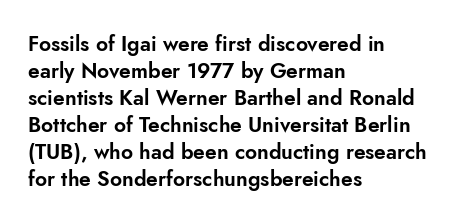
Q: Is the text italic (slanted)? A: No, it is upright.
Q: Is the text underlined? A: No.
Q: How is the paragraph aligned? A: Left-aligned.
Q: Is the spacing between letters normal or unusually wide? A: Normal.
Q: Is the spacing between lines tight, normal or loose? A: Normal.
